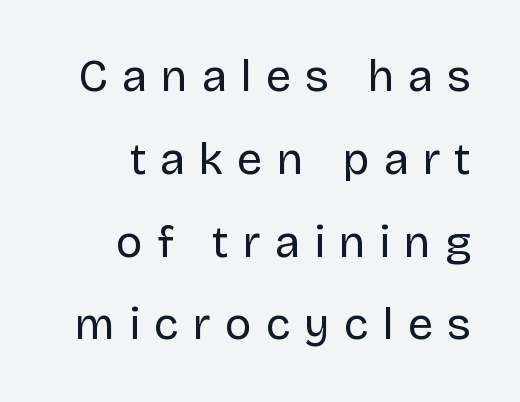
The baseline area is clear. Is the block centered? No — it sits flush against the right margin. The strokes carry an ordinary text weight at most. What kind of face is this? One without serifs — a sans. How are the letters spaced? Widely, with obvious added tracking.
